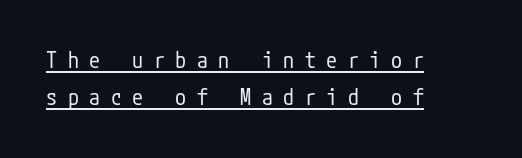
Look at the tracking — it's clearly loosened, letters drifting apart. Each line starts at the same left margin while the right side varies. The weight tops out at a normal text grade. This is the regular roman posture of the typeface. Has an underline been added? It has.
